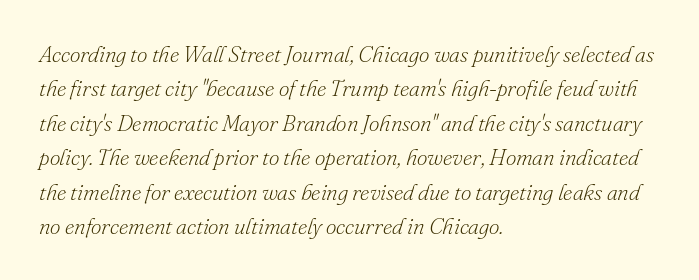
Q: Is the text bold? A: No.
Q: Is the text italic (slanted)? A: Yes, it leans right by about 16 degrees.
Q: Is the text underlined? A: No.
Q: How is the paragraph aligned? A: Left-aligned.
Q: Is the spacing between letters normal or unusually wide? A: Normal.
Q: Is the spacing between lines tight, normal or loose? A: Normal.
